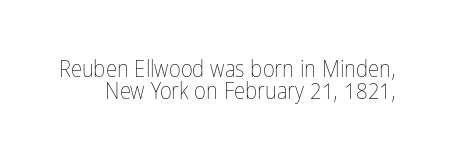
{"italic": "no", "bold": "no", "underline": "no", "line_spacing": "tight", "line_spacing_ratio": 0.97, "letter_spacing": "normal", "letter_spacing_em": 0.0, "glyph_px": 23}
